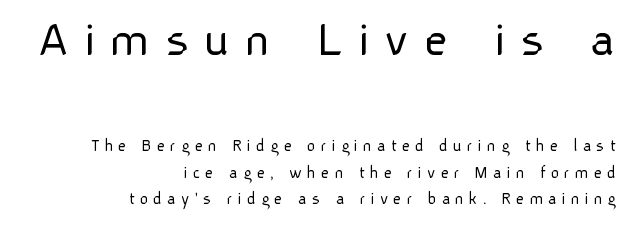
This reads as an unemphasized weight, regular at the heaviest. Tracking value appears strongly positive — letters spread wide. Is the lower block the larger one? No — the upper block carries the bigger type. In CSS terms this would be text-align: right. Each new line begins a customary step beneath the previous one. The gap between lines stays unmarked.
